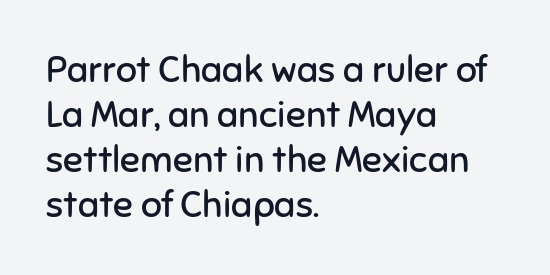
The image shows 37 px regular-weight sans-serif type, upright; set left-aligned, line spacing 1.22x, normal letter spacing, not underlined; low stroke contrast and a medium x-height.
